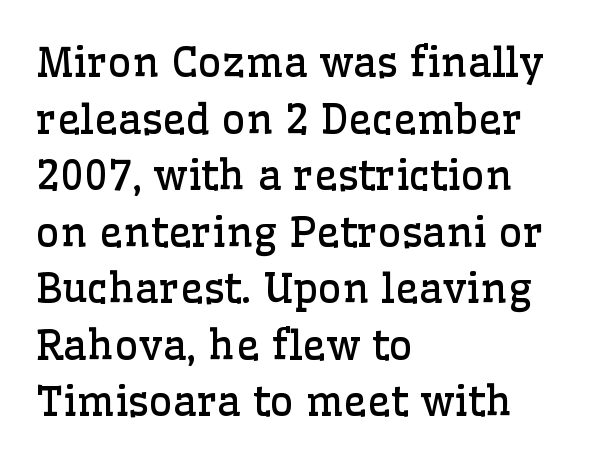
{"serif": "yes", "italic": "no", "bold": "no", "weight": "regular", "width": "normal", "stroke_contrast": "low", "x_height": "medium", "monospaced": "no", "underline": "no", "align": "left", "line_spacing": "normal", "line_spacing_ratio": 1.38, "letter_spacing": "normal", "letter_spacing_em": 0.0, "glyph_px": 41}
